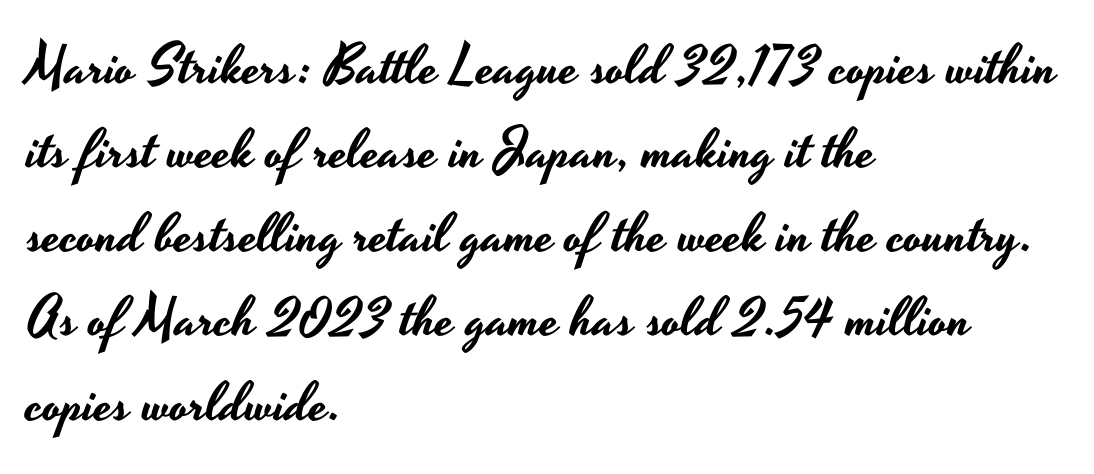
The image shows 55 px wide sans-serif type; set left-aligned, normal line spacing (1.53x), normal letter spacing, not underlined; low stroke contrast and a small x-height.
